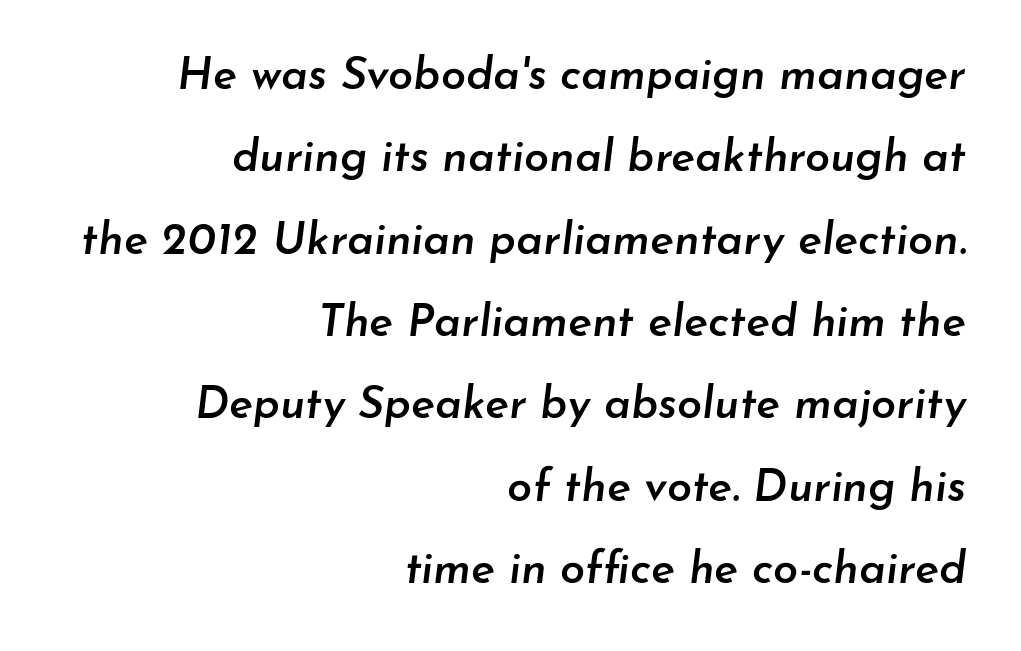
Q: Is the text bold? A: Semi-bold.
Q: Is the text italic (slanted)? A: Yes, it leans right by about 7 degrees.
Q: Is the text underlined? A: No.
Q: How is the paragraph aligned? A: Right-aligned.
Q: Is the spacing between letters normal or unusually wide? A: Normal.
Q: Width (condensed, normal, or wide)? A: Normal.
Q: Stroke contrast? A: Low.
Q: x-height? A: Small.
Q: Monospaced? A: No.
